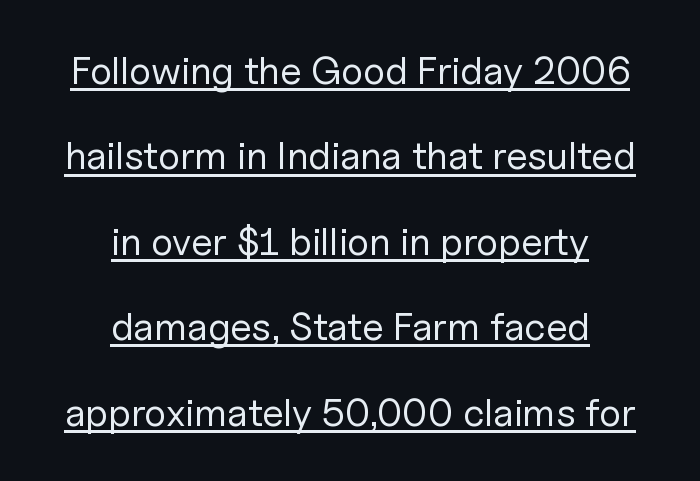
Q: Is the text bold? A: No.
Q: Is the text italic (slanted)? A: No, it is upright.
Q: Is the typeface a serif or a sans-serif typeface? A: Sans-serif.
Q: Is the text underlined? A: Yes.
Q: How is the paragraph aligned? A: Centered.
Q: Is the spacing between letters normal or unusually wide? A: Normal.
Q: Is the spacing between lines tight, normal or loose? A: Loose.
Q: Width (condensed, normal, or wide)? A: Normal.
Q: Stroke contrast? A: Low.
Q: x-height? A: Medium.
Q: Monospaced? A: No.
